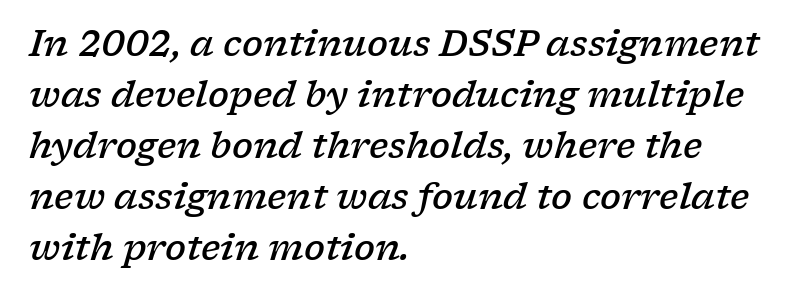
Q: Is the text bold? A: Semi-bold.
Q: Is the text italic (slanted)? A: Yes, it leans right by about 17 degrees.
Q: Is the typeface a serif or a sans-serif typeface? A: Serif.
Q: Is the text underlined? A: No.
Q: How is the paragraph aligned? A: Left-aligned.
Q: Is the spacing between letters normal or unusually wide? A: Normal.
Q: Is the spacing between lines tight, normal or loose? A: Normal.
Q: Width (condensed, normal, or wide)? A: Wide.
Q: Stroke contrast? A: Low.
Q: x-height? A: Medium.
Q: Monospaced? A: No.
